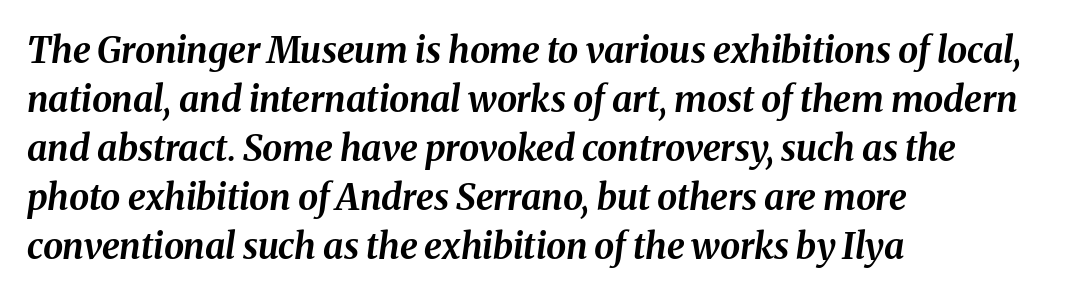
{"italic": "yes", "lean": "right", "slant_degrees": 8, "bold": "yes", "weight": "bold", "width": "normal", "stroke_contrast": "medium", "x_height": "medium", "monospaced": "no", "underline": "no", "align": "left", "line_spacing": "normal", "line_spacing_ratio": 1.36, "letter_spacing": "normal", "letter_spacing_em": 0.0, "glyph_px": 36}
